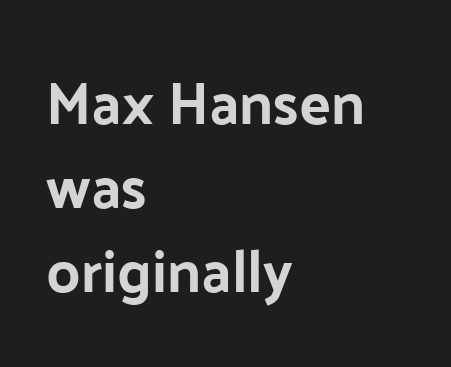
The image shows 59 px sans-serif type, upright; set left-aligned, normal line spacing (1.42x), normal letter spacing, not underlined; low stroke contrast and a medium x-height.
